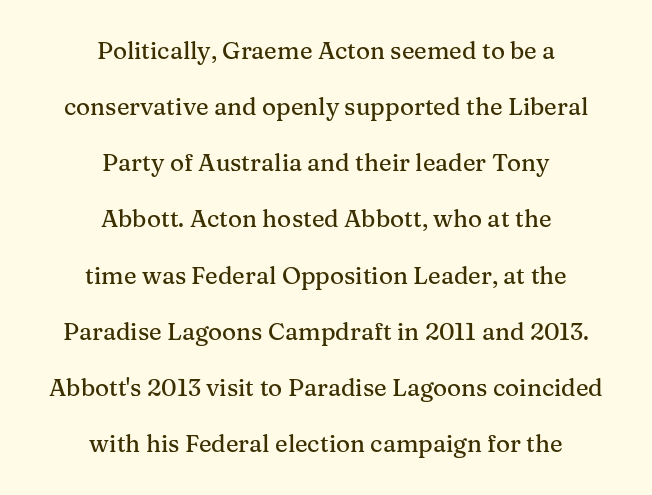
The image shows 24 px text type, upright; set centered, loose line spacing (2.34x), normal letter spacing, not underlined.
